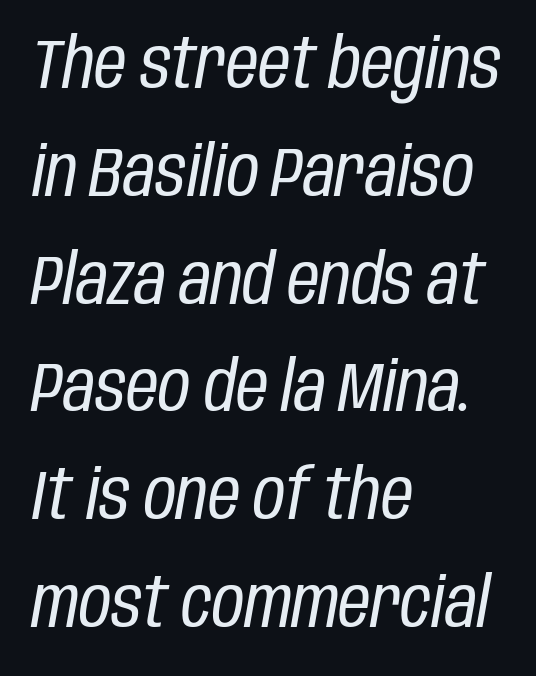
{"italic": "yes", "lean": "right", "slant_degrees": 10, "bold": "no", "weight": "regular", "width": "condensed", "stroke_contrast": "low", "x_height": "large", "monospaced": "no", "underline": "no", "align": "left", "line_spacing": "normal", "line_spacing_ratio": 1.54, "letter_spacing": "normal", "letter_spacing_em": 0.0, "glyph_px": 70}
